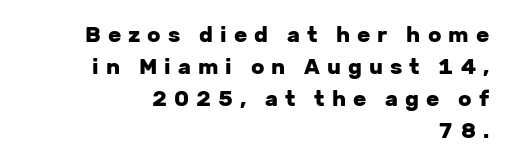
Q: Is the text bold? A: Yes.
Q: Is the text italic (slanted)? A: No, it is upright.
Q: Is the text underlined? A: No.
Q: How is the paragraph aligned? A: Right-aligned.
Q: Is the spacing between letters normal or unusually wide? A: Unusually wide.
Q: Is the spacing between lines tight, normal or loose? A: Normal.
